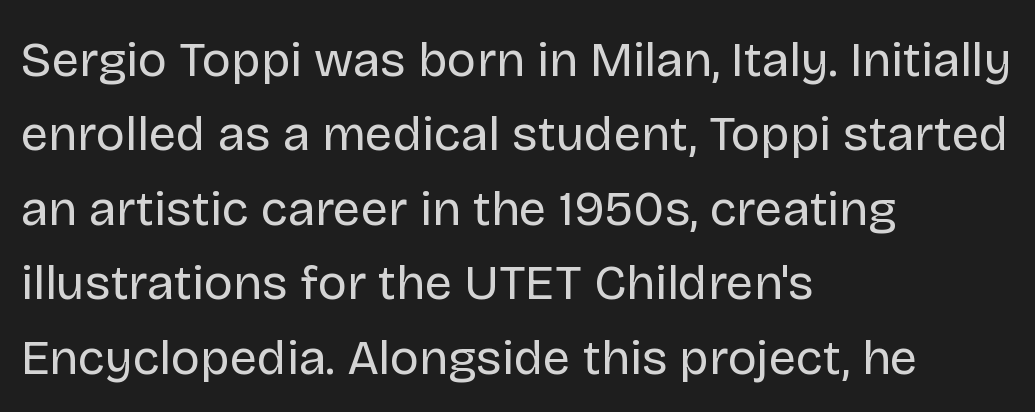
Ascenders rise straight up at ninety degrees. The designer went with a sans here, leaving each stem footless. Nothing heavy about these letters — not bold at all. The lines in this sample share a left origin and differ only in where they stop. These lines are rendered in a variable-pitch font. Is the letter spacing exaggerated? No — it looks like the ordinary default.
